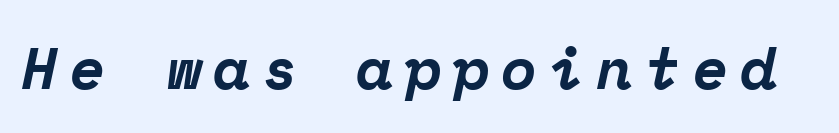
A full-strength bold gives these letters their thick strokes. An italicized treatment has been applied to the whole sample. Is this a fixed-width face? Yes — each glyph sits in an identical cell. Between one letter and the next there's a generous, obvious gap. Old-style or modern, the face here clearly has serifs.
